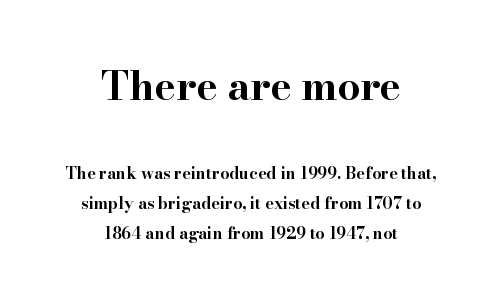
{"serif": "yes", "italic": "no", "bold": "yes", "weight": "bold", "width": "wide", "stroke_contrast": "high", "x_height": "small", "monospaced": "no", "underline": "no", "align": "center", "line_spacing_ratio": 1.86, "letter_spacing": "normal", "letter_spacing_em": 0.0, "larger_block": "first", "size_ratio": 2.5, "glyph_px": 40}
